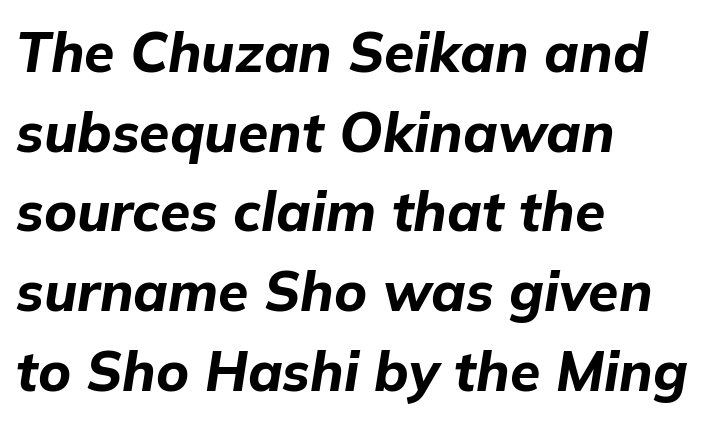
The image shows 55 px bold type, italic (leaning right); set left-aligned, normal line spacing (1.45x), normal letter spacing, not underlined; low stroke contrast and a medium x-height.
